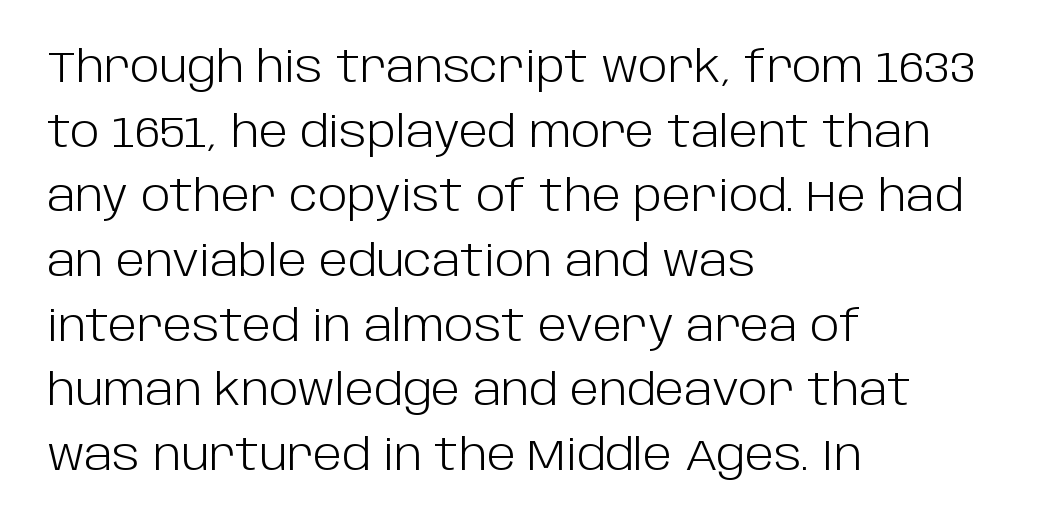
Summary of vertical rhythm: regular, with standard interline spacing. Serif or sans? Sans — the stroke terminals are bare. The passage shown is not bold in any degree. Does the copy run flush right? No — it runs flush left.
